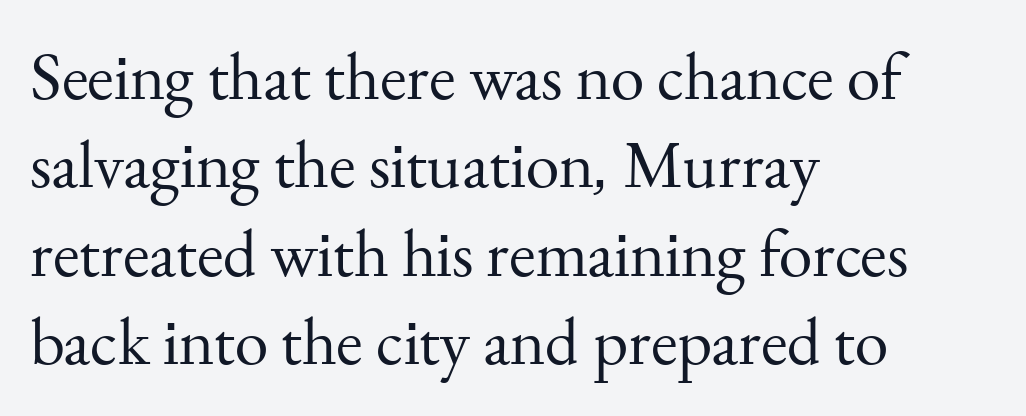
The image shows 68 px regular-weight serif type, upright; set left-aligned, normal line spacing (1.3x), normal letter spacing, not underlined; medium stroke contrast and a small x-height.
